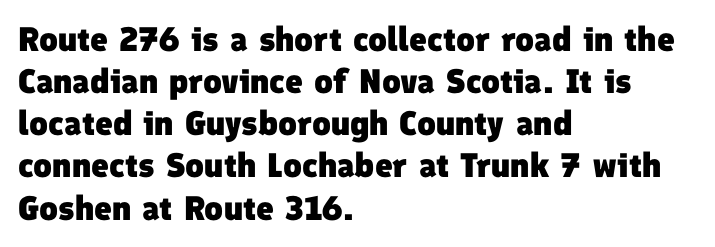
Summary of weight: heavy, a full bold. Compared with typical body copy, the letter spacing here is the same. Only glyphs here, with clear space below each row. Casual observation: everything's shoved over to the left. A sans-serif font was chosen for this passage.
